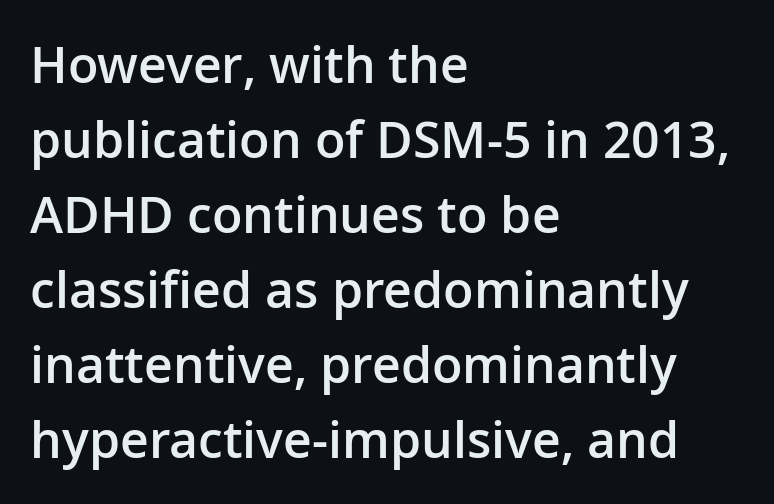
The image shows 50 px semibold sans-serif type, upright; set left-aligned, normal line spacing (1.5x), normal letter spacing, not underlined; low stroke contrast and a medium x-height.
